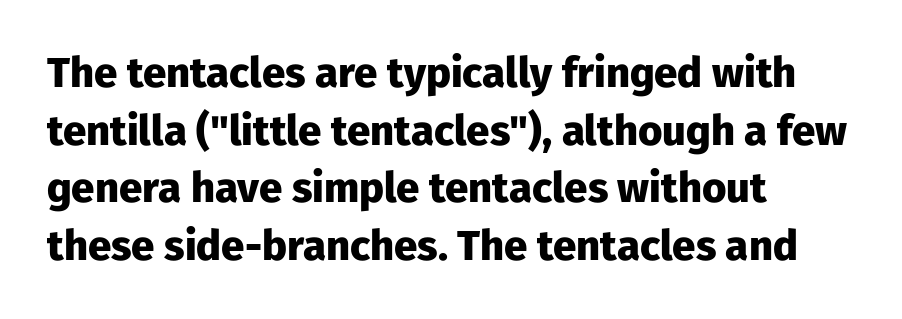
The image shows 42 px heavy sans-serif type, upright; set left-aligned, normal line spacing (1.37x), normal letter spacing, not underlined; low stroke contrast and a medium x-height.
